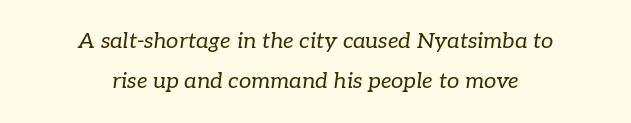
Layout note: lines centered. The space beneath each line is pristine and unruled. Slanted lettering throughout. The weight would be labelled regular, book, light, or lighter still.
